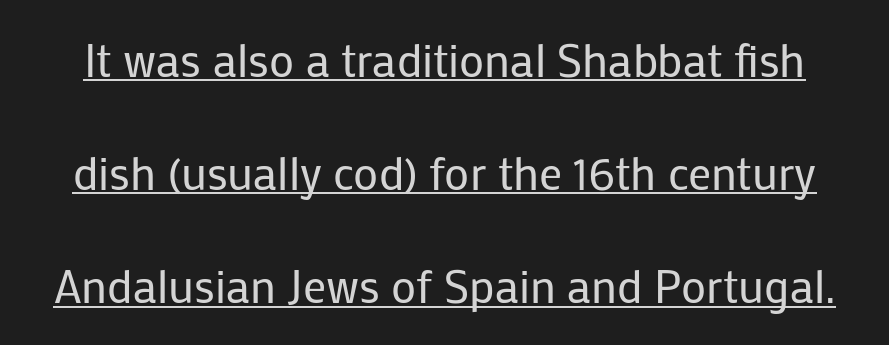
Q: Is the text bold? A: No.
Q: Is the text italic (slanted)? A: No, it is upright.
Q: Is the typeface a serif or a sans-serif typeface? A: Sans-serif.
Q: Is the text underlined? A: Yes.
Q: Is the spacing between letters normal or unusually wide? A: Normal.
Q: Is the spacing between lines tight, normal or loose? A: Loose.
Q: Width (condensed, normal, or wide)? A: Normal.
Q: Stroke contrast? A: Low.
Q: x-height? A: Medium.
Q: Monospaced? A: No.
